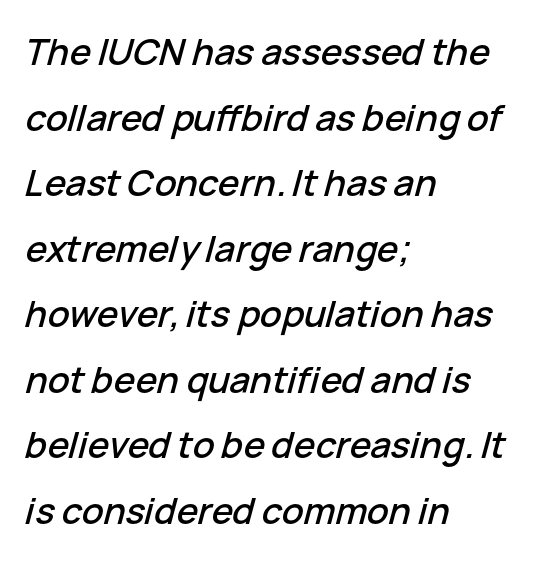
The image shows 36 px text type, italic (leaning right); set left-aligned, line spacing 1.82x, normal letter spacing, not underlined; low stroke contrast and a medium x-height.
